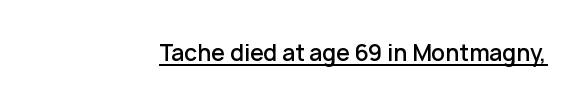
{"italic": "no", "bold": "semi", "underline": "yes", "letter_spacing": "normal", "letter_spacing_em": 0.0, "glyph_px": 22}
